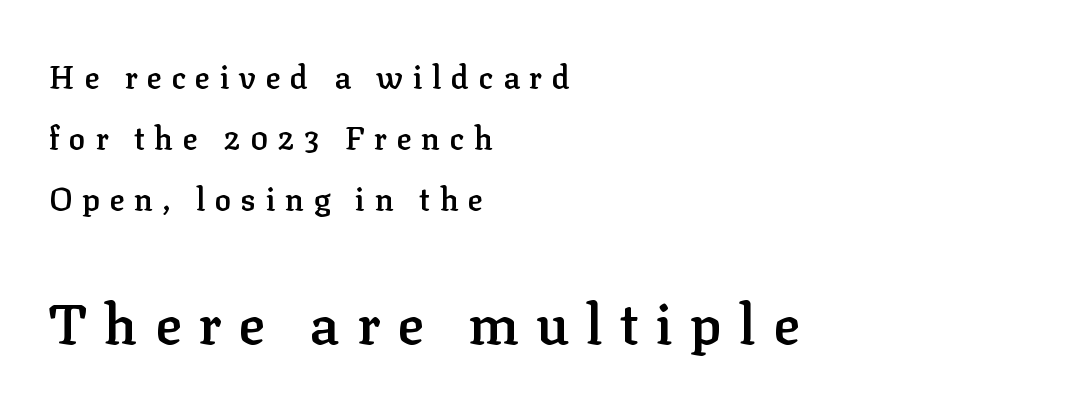
Q: Is the text bold? A: Semi-bold.
Q: Is the text italic (slanted)? A: No, it is upright.
Q: Is the typeface a serif or a sans-serif typeface? A: Serif.
Q: Is the text underlined? A: No.
Q: How is the paragraph aligned? A: Left-aligned.
Q: Is the spacing between letters normal or unusually wide? A: Unusually wide.
Q: Is the spacing between lines tight, normal or loose? A: Loose.
Q: Which block of text is set in a larger size, the first (top) or the second (bottom)? A: The second (bottom) one.
Q: Width (condensed, normal, or wide)? A: Normal.
Q: Stroke contrast? A: Low.
Q: x-height? A: Medium.
Q: Monospaced? A: No.
